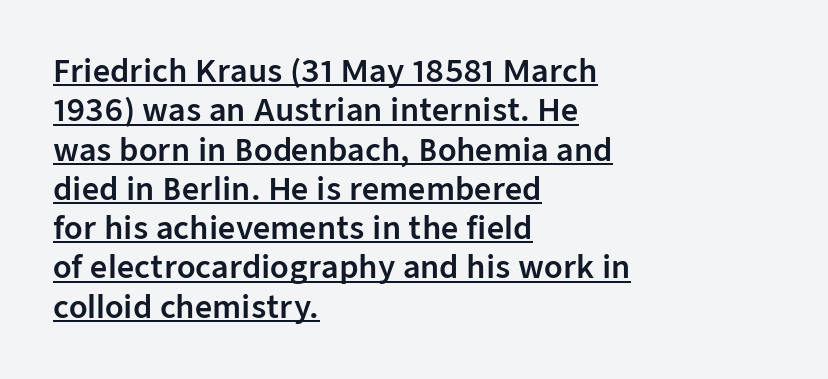
{"serif": "no", "italic": "no", "width": "normal", "stroke_contrast": "low", "x_height": "medium", "monospaced": "no", "underline": "yes", "align": "left", "line_spacing": "normal", "line_spacing_ratio": 1.31, "letter_spacing": "normal", "letter_spacing_em": 0.0, "glyph_px": 30}
